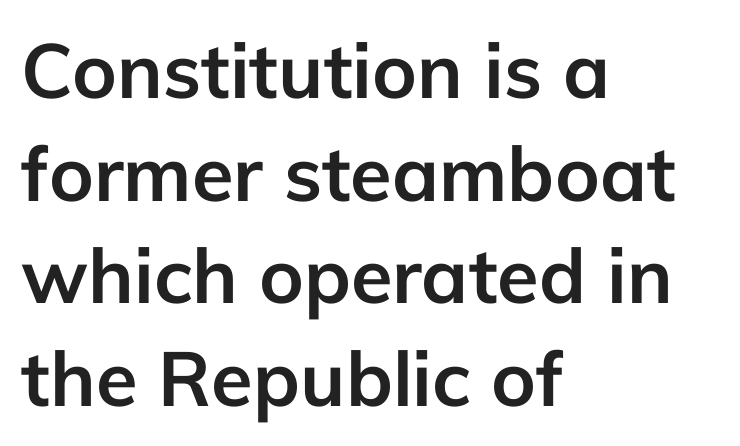
{"serif": "no", "italic": "no", "bold": "yes", "weight": "semibold", "width": "normal", "stroke_contrast": "low", "x_height": "medium", "monospaced": "no", "underline": "no", "align": "left", "line_spacing": "normal", "line_spacing_ratio": 1.35, "letter_spacing": "normal", "letter_spacing_em": 0.0, "glyph_px": 76}
